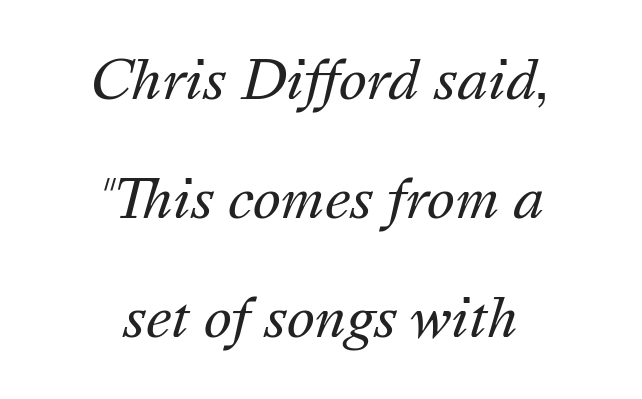
{"italic": "yes", "lean": "right", "slant_degrees": 16, "bold": "no", "weight": "regular", "width": "normal", "stroke_contrast": "medium", "x_height": "medium", "monospaced": "no", "underline": "no", "align": "center", "line_spacing": "loose", "line_spacing_ratio": 2.25, "letter_spacing": "normal", "letter_spacing_em": 0.0, "glyph_px": 53}
